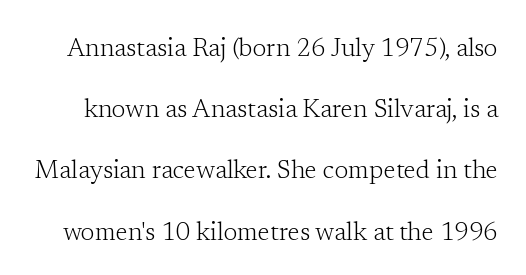
The image shows 25 px text type, upright; set loose line spacing (2.45x), normal letter spacing, not underlined.
